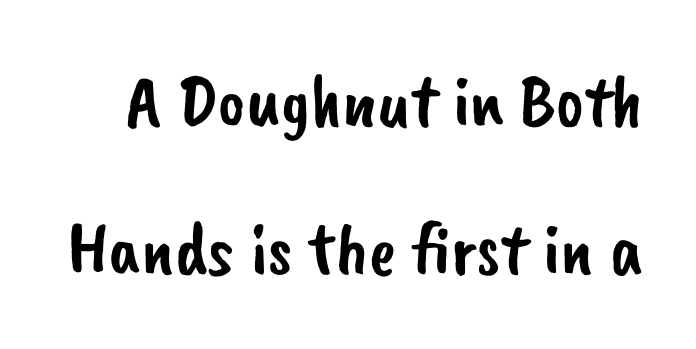
The image shows 75 px sans-serif type; set loose line spacing (1.97x), normal letter spacing, not underlined; low stroke contrast and a small x-height.
